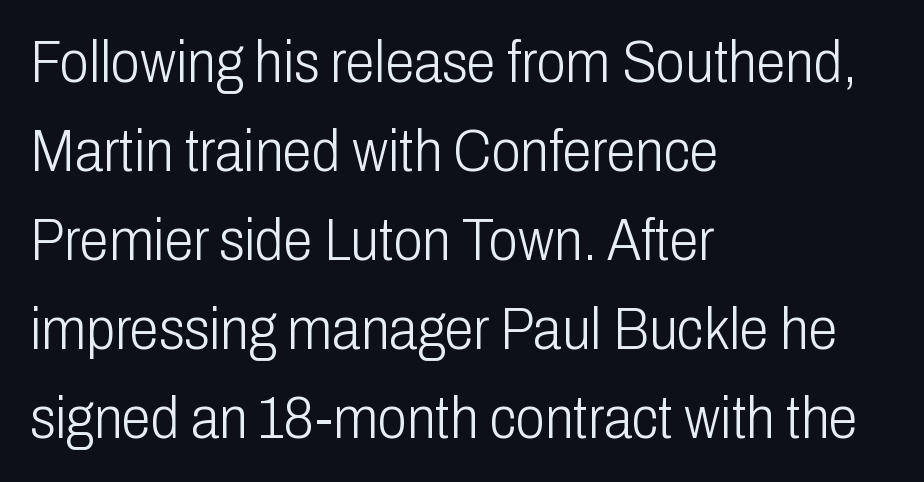
Q: Is the text bold? A: No.
Q: Is the text italic (slanted)? A: No, it is upright.
Q: Is the typeface a serif or a sans-serif typeface? A: Sans-serif.
Q: Is the text underlined? A: No.
Q: How is the paragraph aligned? A: Left-aligned.
Q: Is the spacing between letters normal or unusually wide? A: Normal.
Q: Is the spacing between lines tight, normal or loose? A: Normal.
Q: Width (condensed, normal, or wide)? A: Condensed.
Q: Stroke contrast? A: Low.
Q: x-height? A: Medium.
Q: Monospaced? A: No.
